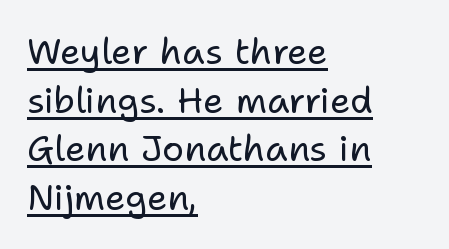
The image shows 36 px regular-weight sans-serif type, upright; set left-aligned, normal line spacing (1.35x), normal letter spacing, underlined; low stroke contrast and a medium x-height.
